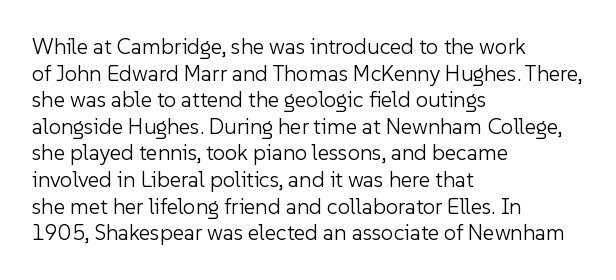
Q: Is the text bold? A: No.
Q: Is the text italic (slanted)? A: No, it is upright.
Q: Is the text underlined? A: No.
Q: How is the paragraph aligned? A: Left-aligned.
Q: Is the spacing between letters normal or unusually wide? A: Normal.
